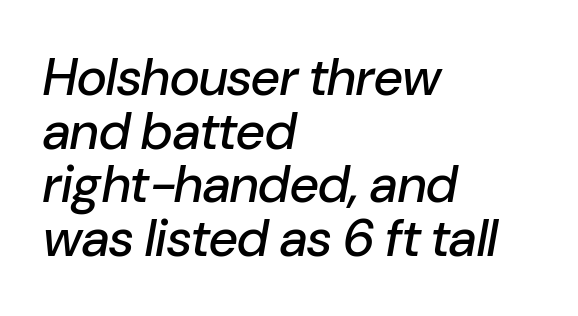
The image shows 52 px text type, italic (leaning right); set left-aligned, tight line spacing (1.03x), normal letter spacing, not underlined; low stroke contrast and a medium x-height.
